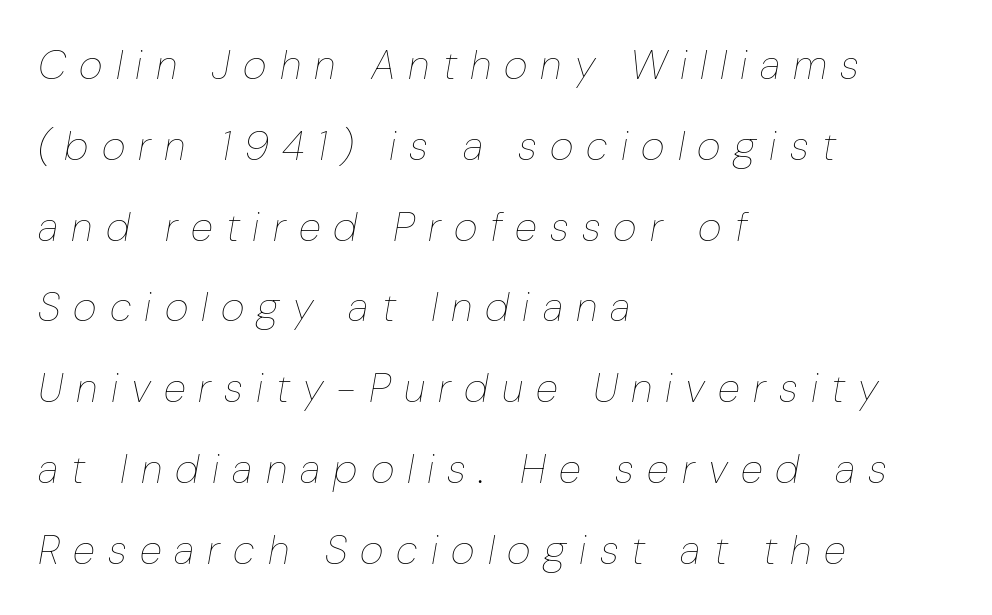
{"italic": "yes", "lean": "right", "slant_degrees": 10, "bold": "no", "weight": "thin", "width": "normal", "stroke_contrast": "low", "x_height": "medium", "monospaced": "no", "underline": "no", "align": "left", "line_spacing": "loose", "line_spacing_ratio": 1.97, "letter_spacing": "wide", "letter_spacing_em": 0.32, "glyph_px": 41}
